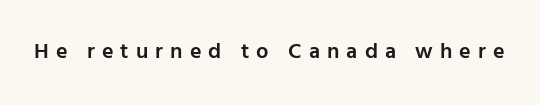
The image shows 22 px text type, upright; set unusually wide letter spacing (+0.32 em), not underlined.
